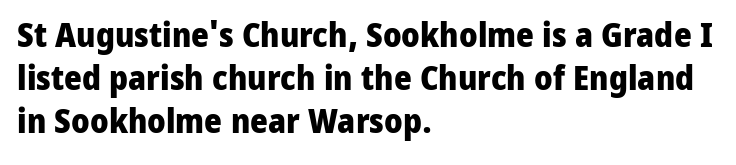
Each letter keeps its own natural width here, so spacing adapts to shape. This sample uses an upright cut, with every glyph sitting square on the baseline. Reading down the column, the eye jumps a familiar distance to each next line. This is sans-serif lettering, the kind often seen on screens and signage.
